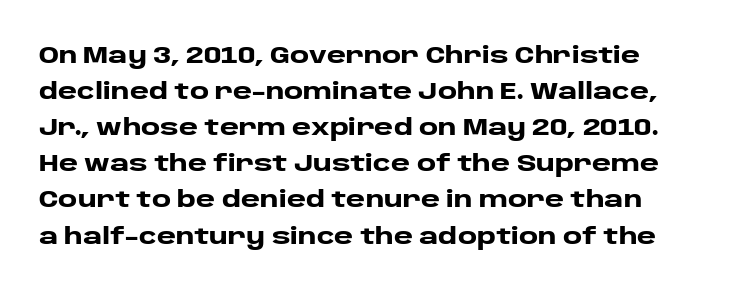
The image shows 23 px bold type, upright; set normal line spacing (1.57x), normal letter spacing, not underlined.
